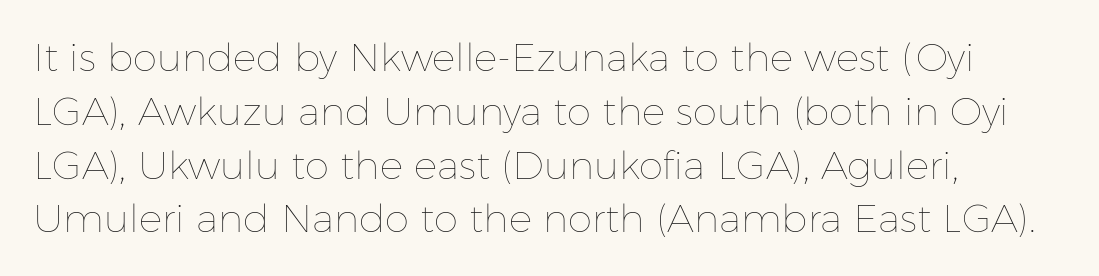
The image shows 39 px thin type, upright; set left-aligned, normal line spacing (1.38x), normal letter spacing, not underlined; low stroke contrast and a medium x-height.
